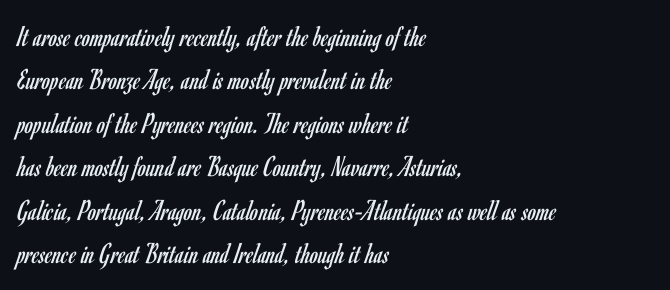
Only glyphs here, with clear space below each row. Nothing unusual about the tracking: characters are spaced as the font intends. Does the leading feel generous? No, just average.
